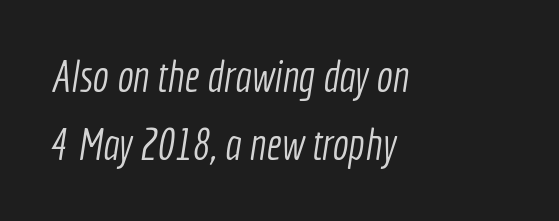
A light-to-regular cut is what we see here. Looks like regular typesetting: each glyph gets only the width it needs. In terms of letterspacing, this is plain default setting. Every row of glyphs begins at an identical x-position on the left. Regarding serifs, this sample does without them. Regular leading.
